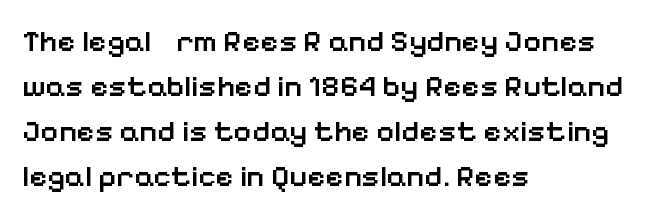
The image shows 31 px semibold sans-serif type, upright; set left-aligned, normal line spacing (1.45x), normal letter spacing, not underlined; low stroke contrast and a medium x-height.
